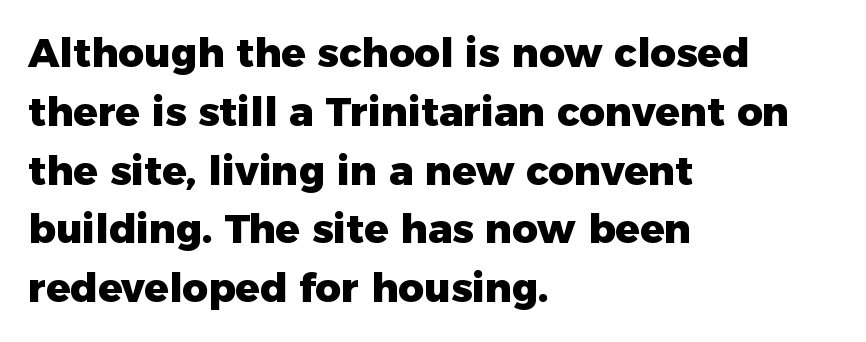
The image shows 40 px heavy sans-serif type, upright; set left-aligned, normal line spacing (1.47x), normal letter spacing, not underlined; low stroke contrast and a medium x-height.
